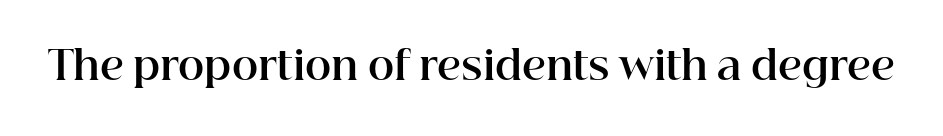
{"serif": "yes", "italic": "no", "bold": "yes", "weight": "bold", "width": "normal", "stroke_contrast": "high", "x_height": "medium", "monospaced": "no", "underline": "no", "letter_spacing": "normal", "letter_spacing_em": 0.0, "glyph_px": 40}
